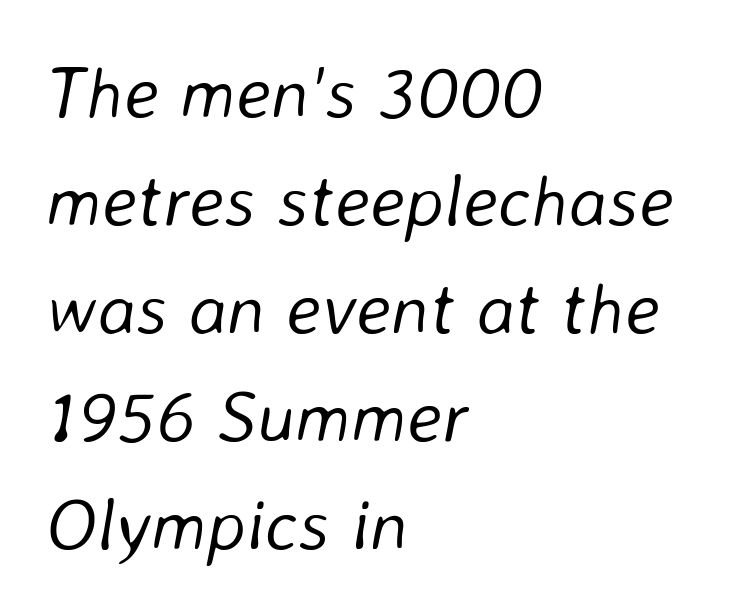
These lines are set flush left with a ragged right edge. Nobody touched the tracking dial on this one. On a weight scale, this lands at 450 or below. A typesetter would call this proportional, since set widths differ per character. Quick note: interline space is typical.
